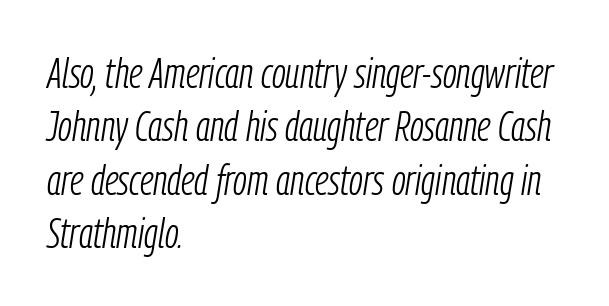
Q: Is the text bold? A: No.
Q: Is the text italic (slanted)? A: Yes, it leans right by about 9 degrees.
Q: Is the text underlined? A: No.
Q: How is the paragraph aligned? A: Left-aligned.
Q: Is the spacing between letters normal or unusually wide? A: Normal.
Q: Is the spacing between lines tight, normal or loose? A: Normal.
Q: Width (condensed, normal, or wide)? A: Condensed.
Q: Stroke contrast? A: Low.
Q: x-height? A: Medium.
Q: Monospaced? A: No.
